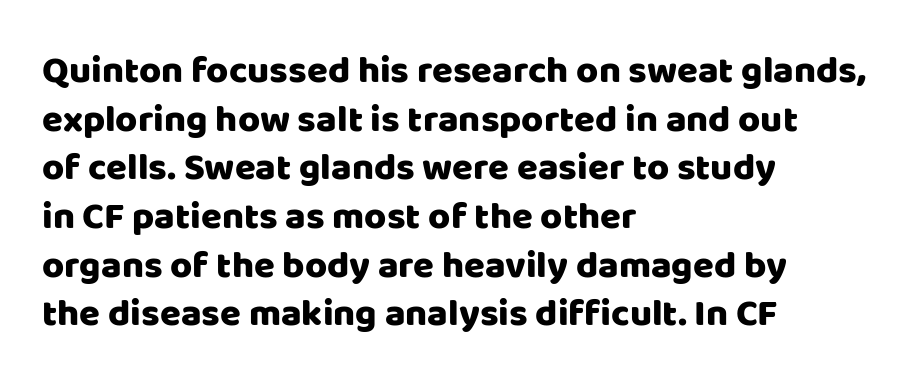
A typesetter would mark this as roman, not italic. Are there feet on the stems? There aren't — it's a sans. The space beneath each line is pristine and unruled. The paragraph has a hard left edge and a soft right edge. You could not count columns in this text — the font is proportionally spaced. The rendering keeps characters at their native spacing.
